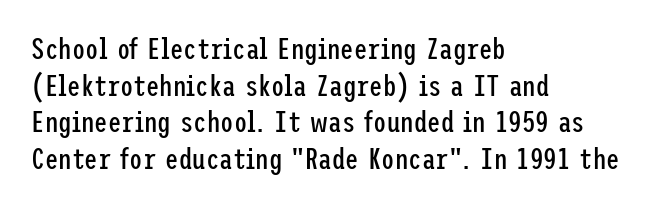
The specimen omits any rule beneath the text block's lines. Weight: regular or lighter. The line texture is even and compact thanks to regular tracking. The passage is arranged the way most books set body copy — flush left.
